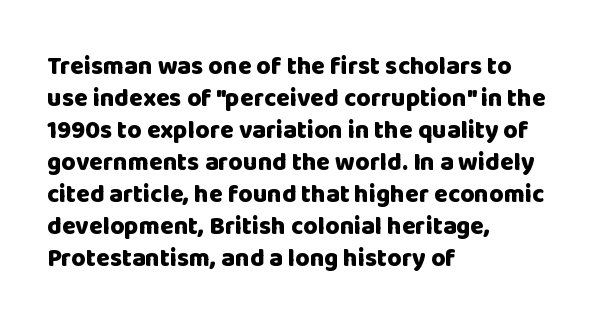
The typesetter chose a ragged-right arrangement here. The line texture is even and compact thanks to regular tracking. Summary of weight: heavy, a full bold. Vertically, the passage feels balanced, rows spaced as you'd expect. In terms of posture, this sample is upright.
